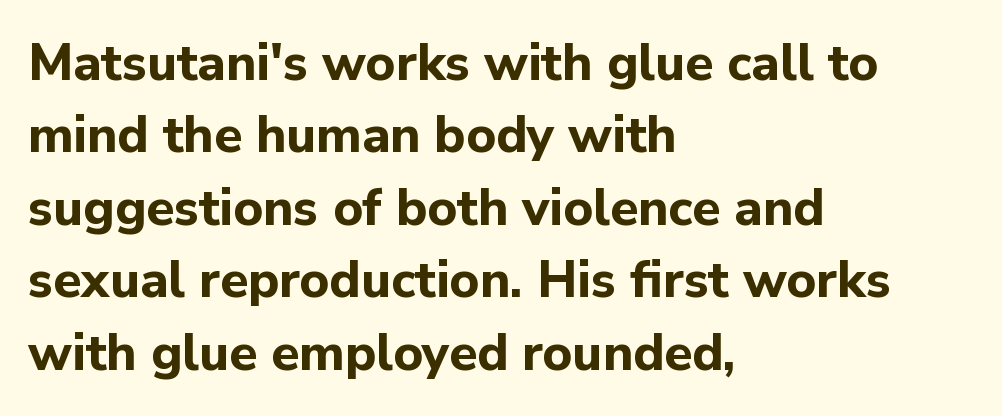
Q: Is the text bold? A: Yes.
Q: Is the text italic (slanted)? A: No, it is upright.
Q: Is the typeface a serif or a sans-serif typeface? A: Sans-serif.
Q: Is the text underlined? A: No.
Q: How is the paragraph aligned? A: Left-aligned.
Q: Is the spacing between letters normal or unusually wide? A: Normal.
Q: Is the spacing between lines tight, normal or loose? A: Normal.
Q: Width (condensed, normal, or wide)? A: Normal.
Q: Stroke contrast? A: Low.
Q: x-height? A: Medium.
Q: Monospaced? A: No.
